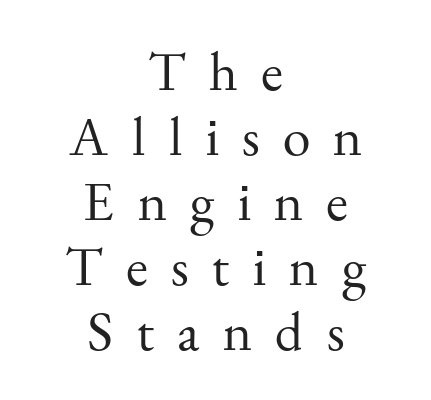
Q: Is the text bold? A: No.
Q: Is the text italic (slanted)? A: No, it is upright.
Q: Is the typeface a serif or a sans-serif typeface? A: Serif.
Q: Is the text underlined? A: No.
Q: How is the paragraph aligned? A: Centered.
Q: Is the spacing between letters normal or unusually wide? A: Unusually wide.
Q: Width (condensed, normal, or wide)? A: Normal.
Q: Stroke contrast? A: Medium.
Q: x-height? A: Small.
Q: Monospaced? A: No.
